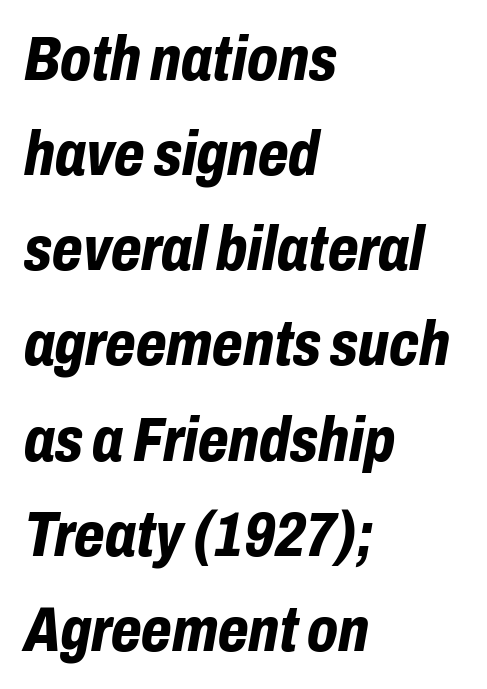
Q: Is the text bold? A: Yes.
Q: Is the text italic (slanted)? A: Yes, it leans right by about 10 degrees.
Q: Is the text underlined? A: No.
Q: How is the paragraph aligned? A: Left-aligned.
Q: Is the spacing between letters normal or unusually wide? A: Normal.
Q: Is the spacing between lines tight, normal or loose? A: Normal.
Q: Width (condensed, normal, or wide)? A: Condensed.
Q: Stroke contrast? A: Low.
Q: x-height? A: Medium.
Q: Monospaced? A: No.
